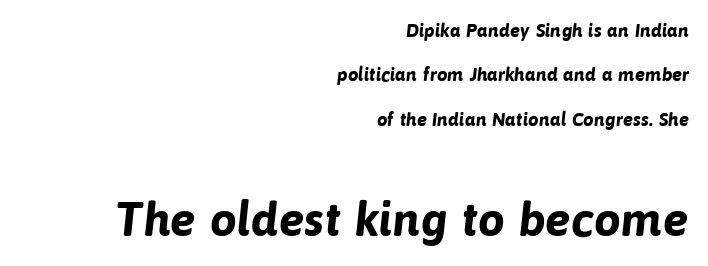
The image shows 48 px bold sans-serif type; set right-aligned, loose line spacing (2.34x), normal letter spacing, not underlined; the second (bottom) block is 2.53x larger; low stroke contrast and a medium x-height.
